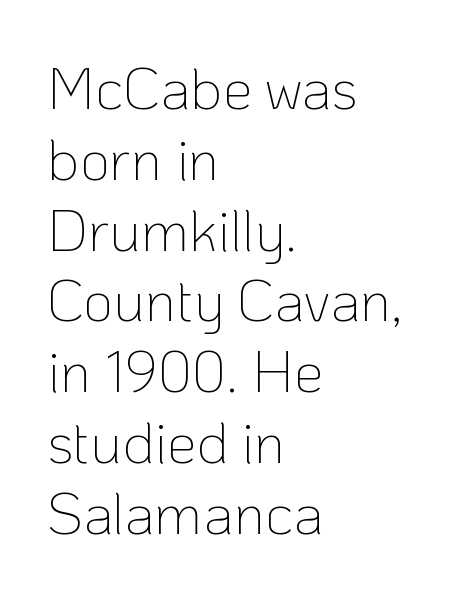
Upright lettering throughout. The letterforms sit at book weight or below. Caption: standard tracking, unaltered. Leftover space on each line is placed entirely after the last word. Note: no serifs on the glyphs. Each letter keeps its own natural width here, so spacing adapts to shape.
